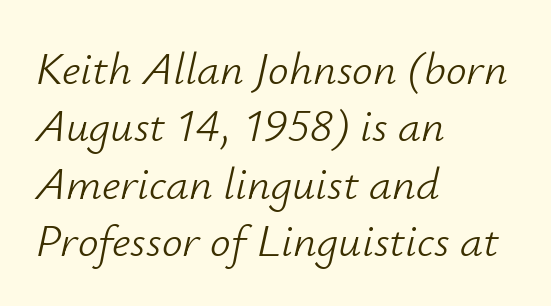
Q: Is the text bold? A: No.
Q: Is the text italic (slanted)? A: Yes, it leans right by about 12 degrees.
Q: Is the text underlined? A: No.
Q: How is the paragraph aligned? A: Left-aligned.
Q: Is the spacing between letters normal or unusually wide? A: Normal.
Q: Is the spacing between lines tight, normal or loose? A: Normal.
Q: Width (condensed, normal, or wide)? A: Normal.
Q: Stroke contrast? A: Low.
Q: x-height? A: Small.
Q: Monospaced? A: No.
